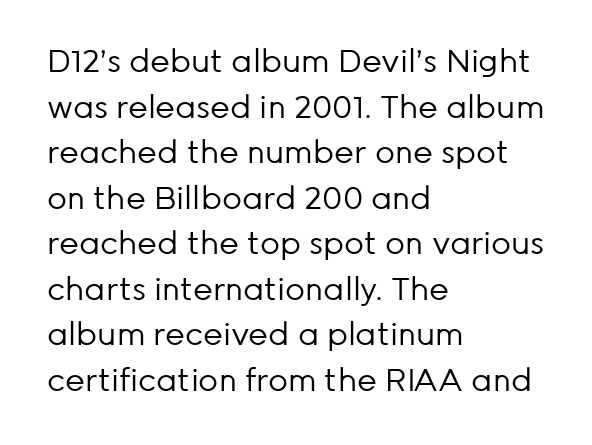
The image shows 31 px regular-weight sans-serif type, upright; set left-aligned, normal line spacing (1.47x), normal letter spacing, not underlined; low stroke contrast and a medium x-height.
